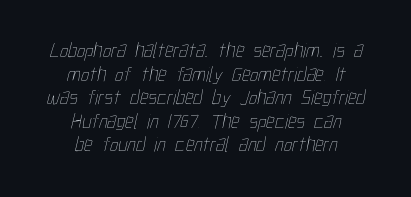
The image shows 21 px text type; set centered, tight line spacing (1.12x), normal letter spacing, not underlined.
